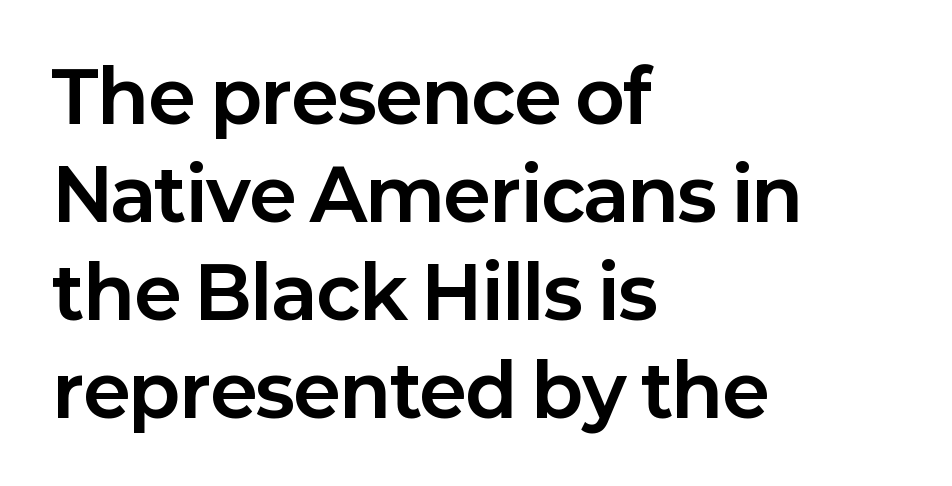
The rendering shows plain stroke endings on the letterforms — a sans-serif design. Line beginnings align vertically; line endings do not. Tracking here is standard; glyphs follow each other at the usual distance. The face used here is proportionally spaced, like ordinary book or web type. No word sits above an underline.
